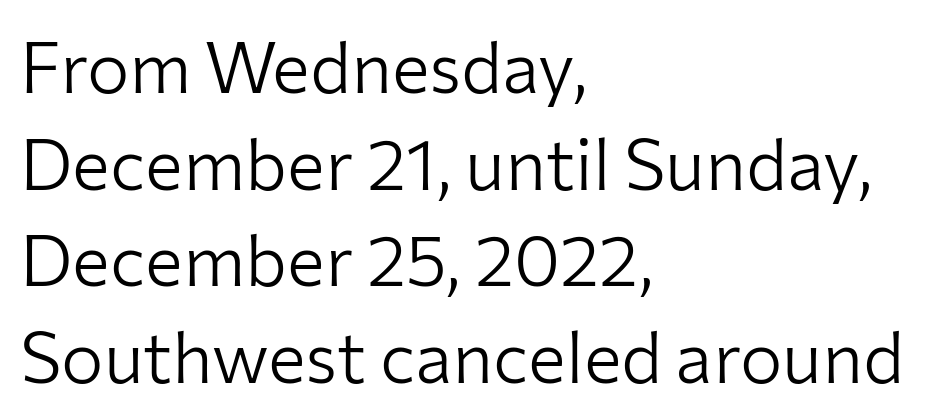
The image shows 71 px light sans-serif type, upright; set left-aligned, normal line spacing (1.36x), normal letter spacing, not underlined; low stroke contrast and a medium x-height.
